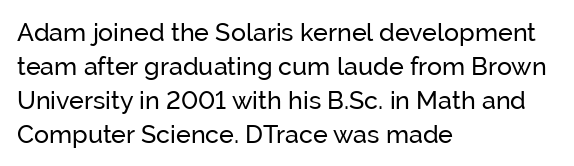
A normal amount of white space separates one row of letters from the next. Honestly, the letter spacing is just normal — you wouldn't notice it. The font's upright variant was chosen for this text. Is this a heavy cut? Hardly; it is regular or lighter. Caption: multi-line text, flush left, ragged right.
